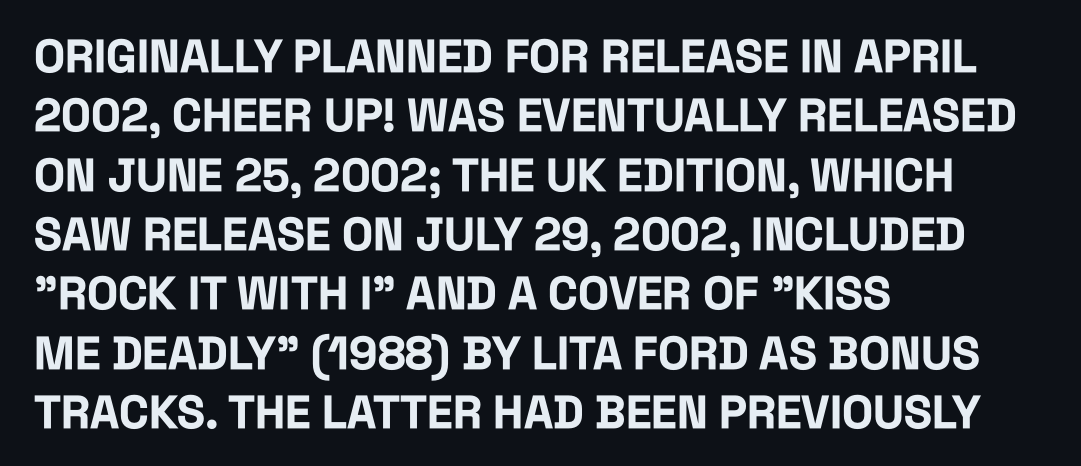
{"serif": "no", "italic": "no", "bold": "yes", "weight": "bold", "width": "condensed", "stroke_contrast": "low", "x_height": "large", "monospaced": "no", "underline": "no", "align": "left", "line_spacing": "normal", "line_spacing_ratio": 1.29, "letter_spacing": "normal", "letter_spacing_em": 0.0, "glyph_px": 46}
